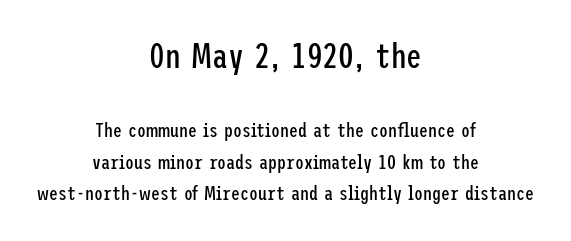
Regular leading. A typesetter would label this face a sans. Is the type heavy? It reads as light-to-regular instead. Typesetter's note — upper block bumped up in size, lower block left smaller.
